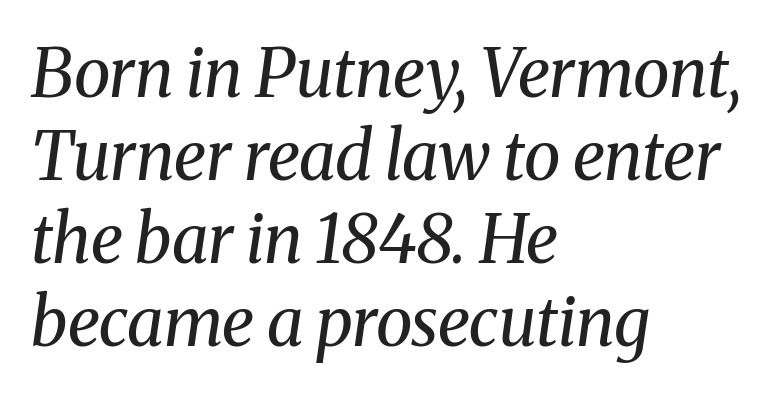
Q: Is the text bold? A: No.
Q: Is the text italic (slanted)? A: Yes, it leans right by about 8 degrees.
Q: Is the typeface a serif or a sans-serif typeface? A: Serif.
Q: Is the text underlined? A: No.
Q: How is the paragraph aligned? A: Left-aligned.
Q: Is the spacing between letters normal or unusually wide? A: Normal.
Q: Width (condensed, normal, or wide)? A: Normal.
Q: Stroke contrast? A: Medium.
Q: x-height? A: Medium.
Q: Monospaced? A: No.
